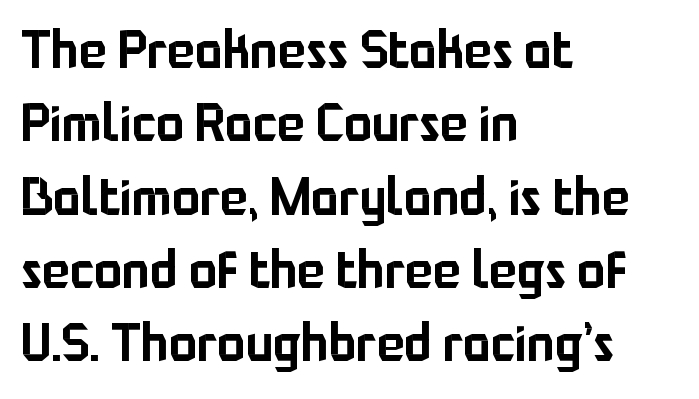
{"serif": "no", "italic": "no", "width": "normal", "stroke_contrast": "low", "x_height": "medium", "monospaced": "no", "underline": "no", "align": "left", "line_spacing": "normal", "line_spacing_ratio": 1.41, "letter_spacing": "normal", "letter_spacing_em": 0.0, "glyph_px": 52}
